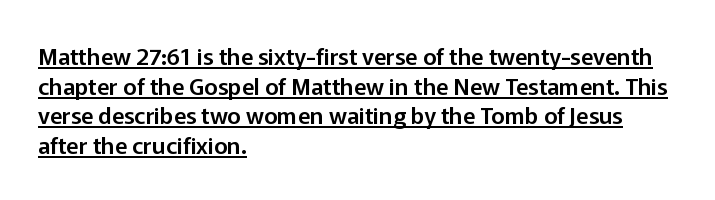
The gaps between neighbouring characters are ordinary and unremarkable. Rows of type keep a routine distance in the vertical direction. This is underlined copy, the kind a proofreader might mark for attention. Every stem runs plumb, perpendicular to the baseline. The compositor pushed each line to the left boundary.
